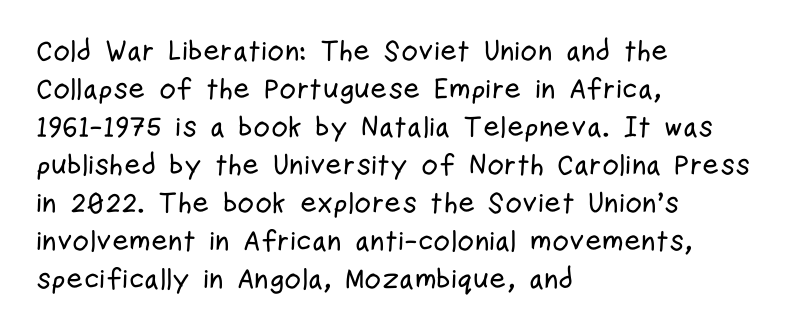
{"serif": "no", "italic": "no", "width": "condensed", "stroke_contrast": "low", "x_height": "medium", "monospaced": "no", "underline": "no", "align": "left", "line_spacing": "normal", "line_spacing_ratio": 1.31, "letter_spacing": "normal", "letter_spacing_em": 0.0, "glyph_px": 29}
